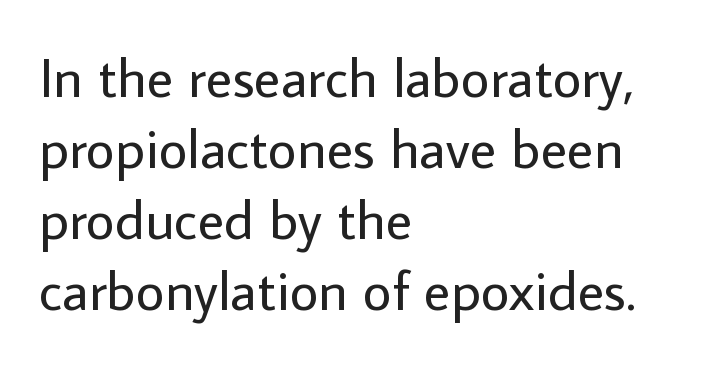
Q: Is the text bold? A: No.
Q: Is the text italic (slanted)? A: No, it is upright.
Q: Is the typeface a serif or a sans-serif typeface? A: Sans-serif.
Q: Is the text underlined? A: No.
Q: How is the paragraph aligned? A: Left-aligned.
Q: Is the spacing between letters normal or unusually wide? A: Normal.
Q: Is the spacing between lines tight, normal or loose? A: Normal.
Q: Width (condensed, normal, or wide)? A: Normal.
Q: Stroke contrast? A: Low.
Q: x-height? A: Medium.
Q: Monospaced? A: No.
